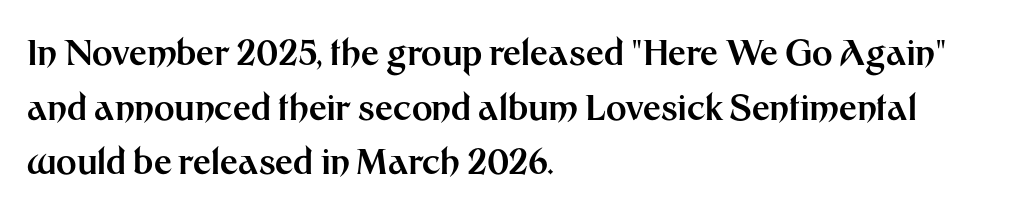
Q: Is the text bold? A: Yes.
Q: Is the text italic (slanted)? A: No, it is upright.
Q: Is the typeface a serif or a sans-serif typeface? A: Sans-serif.
Q: Is the text underlined? A: No.
Q: How is the paragraph aligned? A: Left-aligned.
Q: Is the spacing between letters normal or unusually wide? A: Normal.
Q: Is the spacing between lines tight, normal or loose? A: Normal.
Q: Width (condensed, normal, or wide)? A: Normal.
Q: Stroke contrast? A: Medium.
Q: x-height? A: Medium.
Q: Monospaced? A: No.
